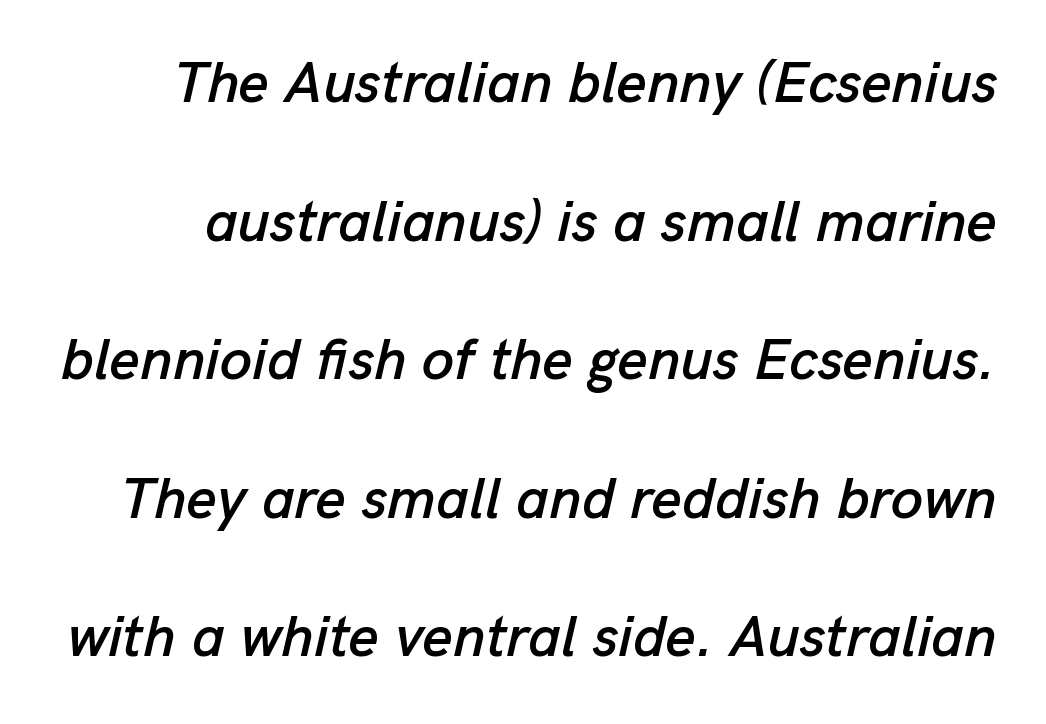
The image shows 58 px text type, italic (leaning right); set loose line spacing (2.39x), normal letter spacing, not underlined; low stroke contrast and a medium x-height.
